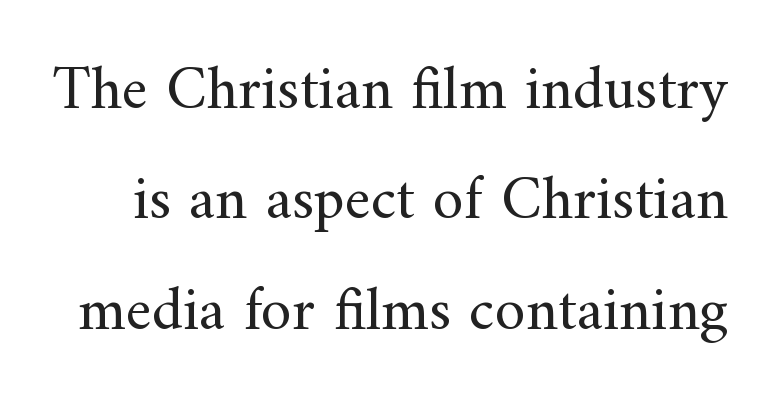
{"serif": "yes", "italic": "no", "bold": "no", "weight": "regular", "width": "normal", "stroke_contrast": "medium", "x_height": "small", "monospaced": "no", "underline": "no", "line_spacing_ratio": 1.78, "letter_spacing": "normal", "letter_spacing_em": 0.0, "glyph_px": 62}
